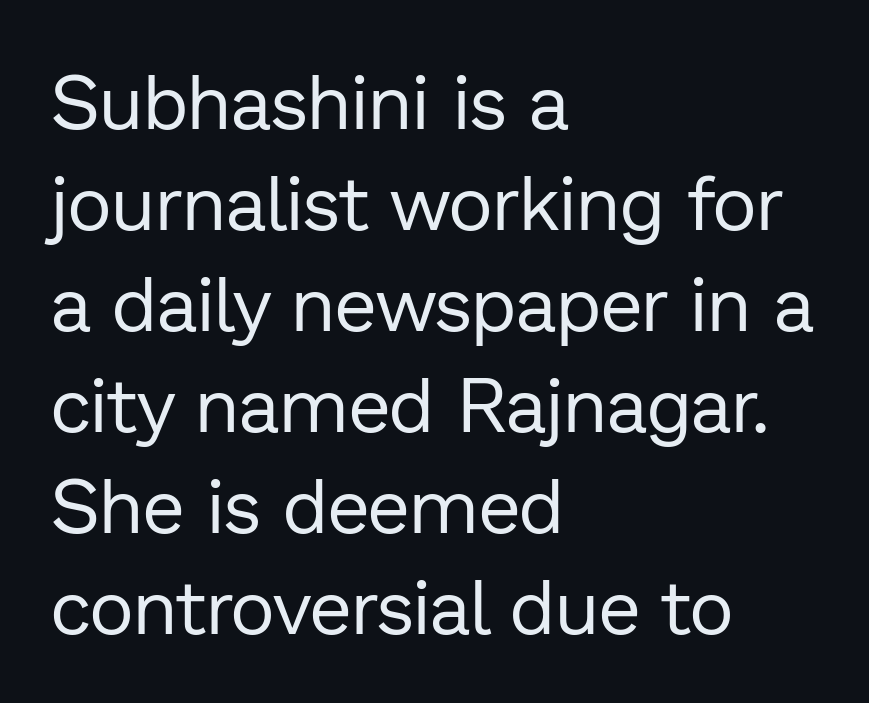
{"serif": "no", "italic": "no", "bold": "no", "weight": "regular", "width": "normal", "stroke_contrast": "low", "x_height": "medium", "monospaced": "no", "underline": "no", "align": "left", "line_spacing": "normal", "line_spacing_ratio": 1.33, "letter_spacing": "normal", "letter_spacing_em": 0.0, "glyph_px": 76}
